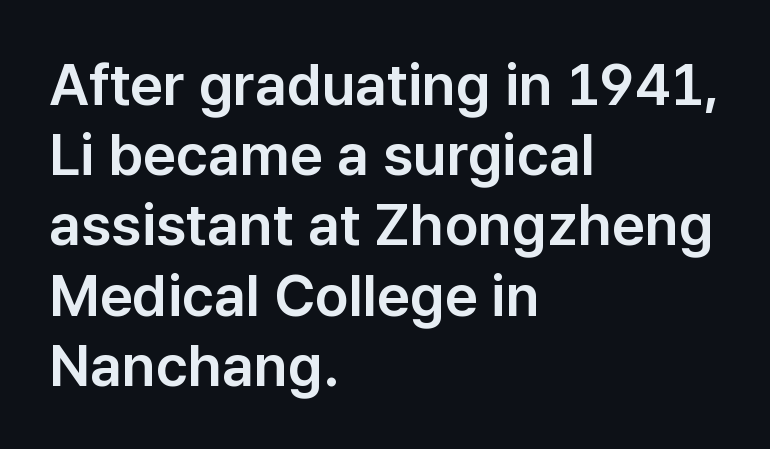
Q: Is the text italic (slanted)? A: No, it is upright.
Q: Is the typeface a serif or a sans-serif typeface? A: Sans-serif.
Q: Is the text underlined? A: No.
Q: How is the paragraph aligned? A: Left-aligned.
Q: Is the spacing between letters normal or unusually wide? A: Normal.
Q: Width (condensed, normal, or wide)? A: Normal.
Q: Stroke contrast? A: Low.
Q: x-height? A: Medium.
Q: Monospaced? A: No.
